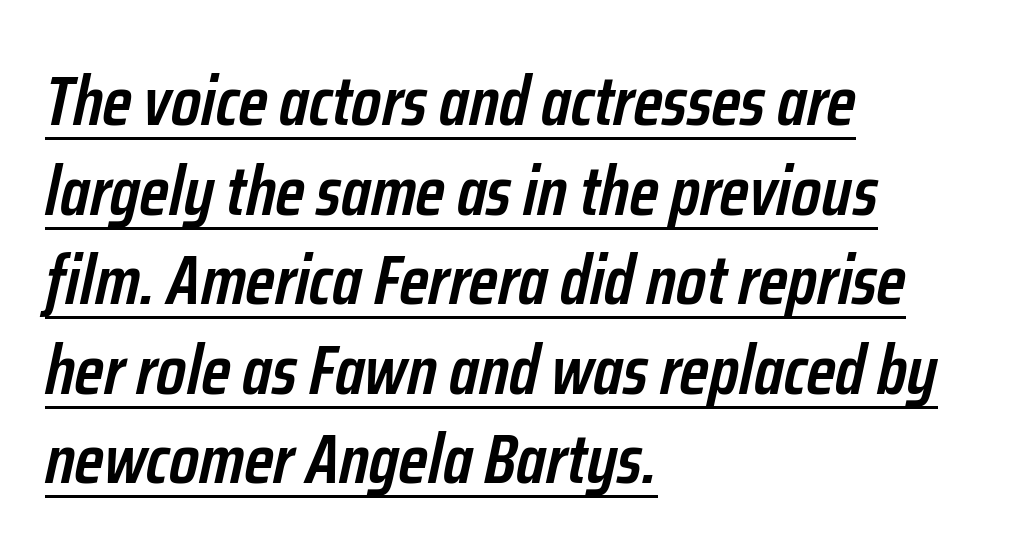
Q: Is the text bold? A: Semi-bold.
Q: Is the text italic (slanted)? A: Yes, it leans right by about 12 degrees.
Q: Is the text underlined? A: Yes.
Q: How is the paragraph aligned? A: Left-aligned.
Q: Is the spacing between letters normal or unusually wide? A: Normal.
Q: Is the spacing between lines tight, normal or loose? A: Normal.
Q: Width (condensed, normal, or wide)? A: Condensed.
Q: Stroke contrast? A: Low.
Q: x-height? A: Medium.
Q: Monospaced? A: No.
